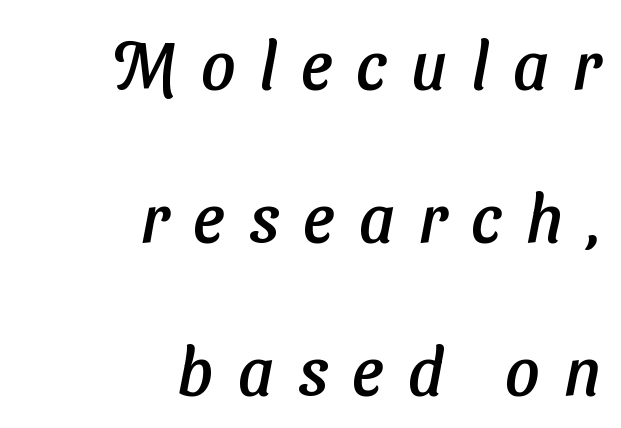
The image shows 67 px sans-serif type; set right-aligned, loose line spacing (2.28x), unusually wide letter spacing (+0.37 em), not underlined; low stroke contrast and a medium x-height.
